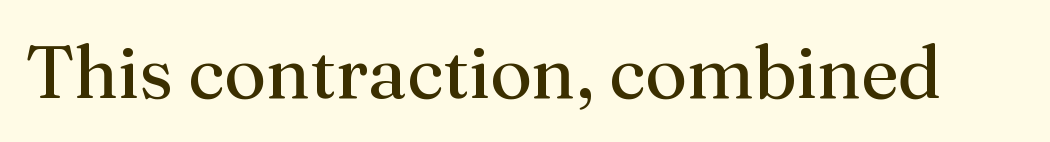
{"serif": "yes", "italic": "no", "bold": "no", "weight": "regular", "width": "normal", "stroke_contrast": "medium", "x_height": "medium", "monospaced": "no", "underline": "no", "letter_spacing": "normal", "letter_spacing_em": 0.0, "glyph_px": 74}
